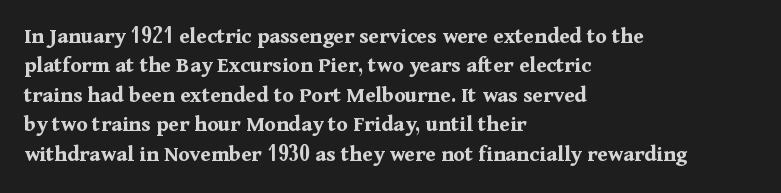
The image shows 23 px bold type, upright; set left-aligned, normal line spacing (1.28x), normal letter spacing, not underlined.
